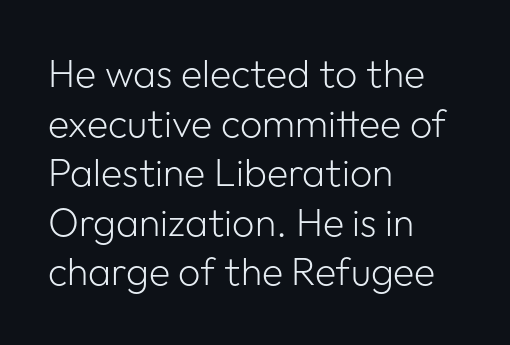
Typeset ragged right — the left edge is the straight one. Each row of text sits above clean, open space. The weight tops out at a normal text grade. Nobody touched the tracking dial on this one. This sample keeps an unexceptional amount of space between lines.
